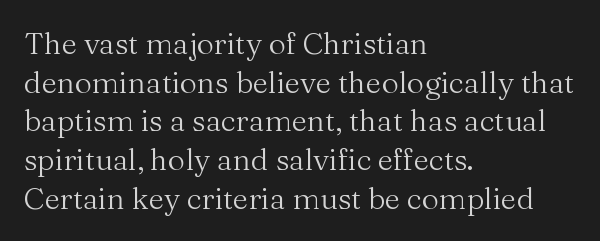
Q: Is the text bold? A: No.
Q: Is the text italic (slanted)? A: No, it is upright.
Q: Is the typeface a serif or a sans-serif typeface? A: Serif.
Q: Is the text underlined? A: No.
Q: How is the paragraph aligned? A: Left-aligned.
Q: Is the spacing between letters normal or unusually wide? A: Normal.
Q: Is the spacing between lines tight, normal or loose? A: Normal.
Q: Width (condensed, normal, or wide)? A: Normal.
Q: Stroke contrast? A: Medium.
Q: x-height? A: Medium.
Q: Monospaced? A: No.
